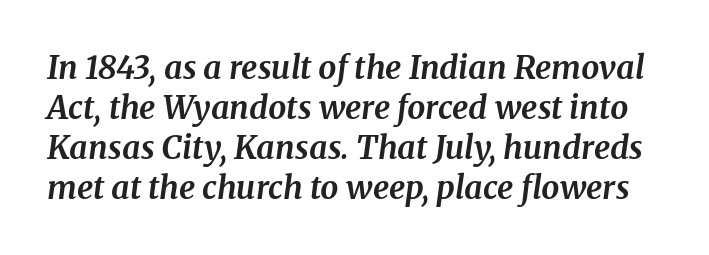
Q: Is the text bold? A: Yes.
Q: Is the text italic (slanted)? A: Yes, it leans right by about 8 degrees.
Q: Is the typeface a serif or a sans-serif typeface? A: Serif.
Q: Is the text underlined? A: No.
Q: Is the spacing between letters normal or unusually wide? A: Normal.
Q: Is the spacing between lines tight, normal or loose? A: Normal.
Q: Width (condensed, normal, or wide)? A: Normal.
Q: Stroke contrast? A: Medium.
Q: x-height? A: Medium.
Q: Monospaced? A: No.
